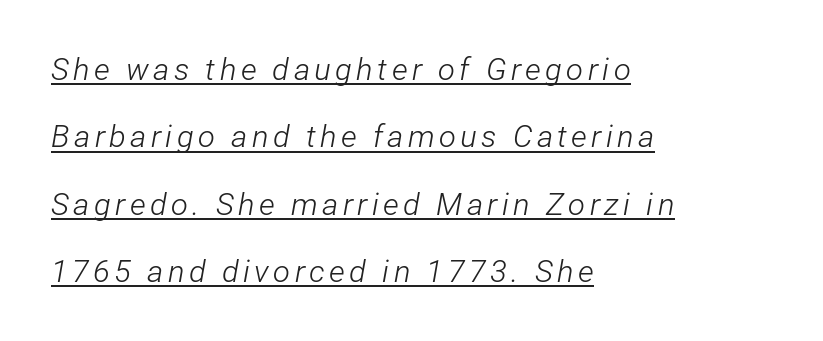
The image shows 31 px light, condensed type, italic (leaning right); set left-aligned, loose line spacing (2.17x), underlined; low stroke contrast and a medium x-height.
